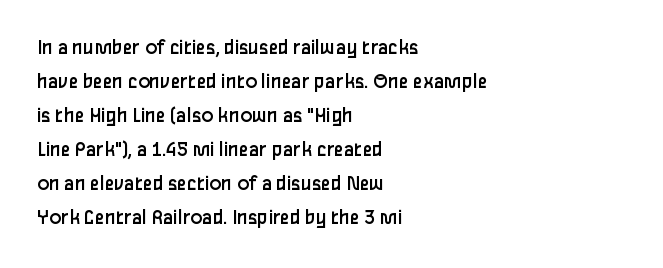
{"italic": "no", "bold": "no", "underline": "no", "align": "left", "line_spacing": "normal", "line_spacing_ratio": 1.55, "letter_spacing": "normal", "letter_spacing_em": 0.0, "glyph_px": 22}
